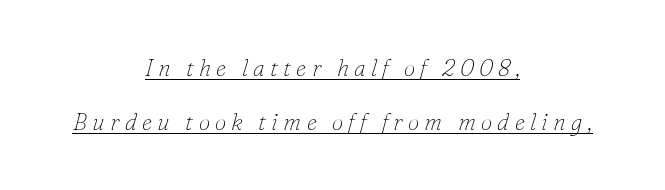
The image shows 23 px text type, italic (leaning right); set centered, loose line spacing (2.36x), unusually wide letter spacing (+0.23 em), underlined.
